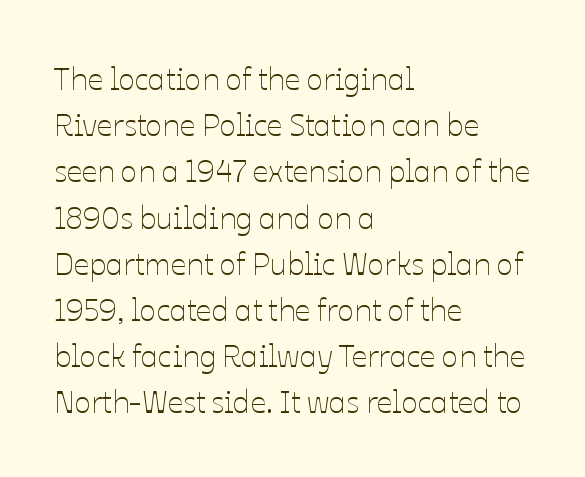
{"italic": "no", "bold": "no", "weight": "thin", "width": "normal", "stroke_contrast": "low", "x_height": "medium", "monospaced": "no", "underline": "no", "align": "left", "line_spacing": "normal", "line_spacing_ratio": 1.49, "letter_spacing": "normal", "letter_spacing_em": 0.0, "glyph_px": 31}
